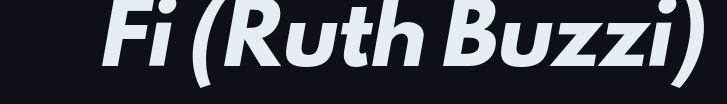
The image shows 56 px sans-serif type; set normal letter spacing, not underlined; low stroke contrast and a small x-height.
